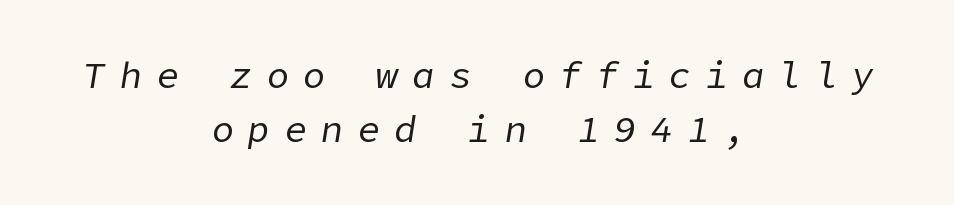
Q: Is the text bold? A: No.
Q: Is the text italic (slanted)? A: Yes, it leans right by about 9 degrees.
Q: Is the text underlined? A: No.
Q: How is the paragraph aligned? A: Centered.
Q: Is the spacing between letters normal or unusually wide? A: Unusually wide.
Q: Is the spacing between lines tight, normal or loose? A: Normal.
Q: Width (condensed, normal, or wide)? A: Normal.
Q: Stroke contrast? A: Low.
Q: x-height? A: Medium.
